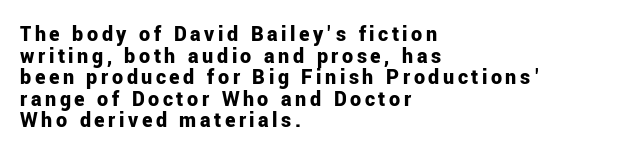
The image shows 22 px bold type, upright; set left-aligned, tight line spacing (0.98x), not underlined.
